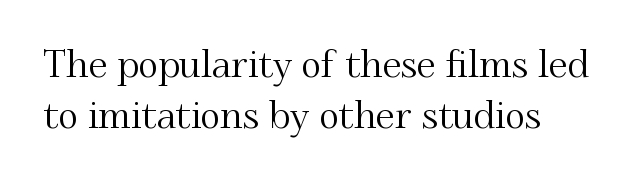
The image shows 38 px serif type, upright; set normal line spacing (1.35x), normal letter spacing, not underlined; medium stroke contrast and a small x-height.
